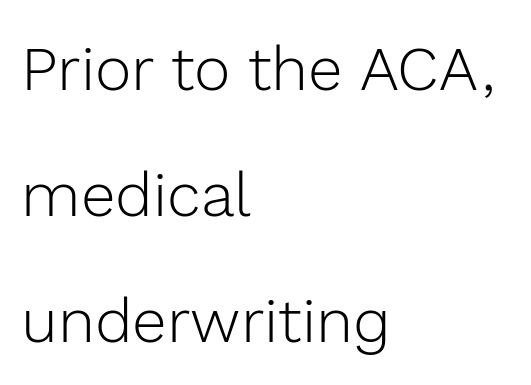
{"serif": "no", "italic": "no", "bold": "no", "weight": "light", "width": "normal", "x_height": "medium", "monospaced": "no", "underline": "no", "align": "left", "line_spacing": "loose", "line_spacing_ratio": 2.03, "letter_spacing": "normal", "letter_spacing_em": 0.0, "glyph_px": 62}
